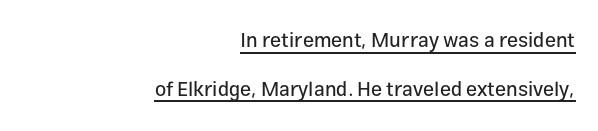
These lines were composed using upright roman letters. The lines are quadded right. Honestly, the underline is the first thing you notice here. Each new line begins a long way beneath the previous one. Spacing between characters is what you'd get straight out of the box.
